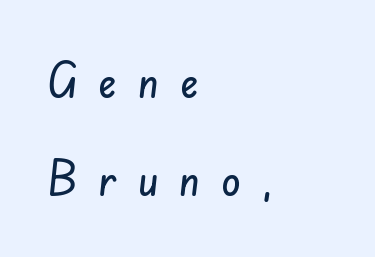
Are there feet on the stems? There aren't — it's a sans. Horizontally, the lines are justified to the leading edge only. Quick note: underline off. Note the varied advance widths — an 'i' is clearly narrower than an 'm'. The block of text is sparse from top to bottom, with ample space between rows.
